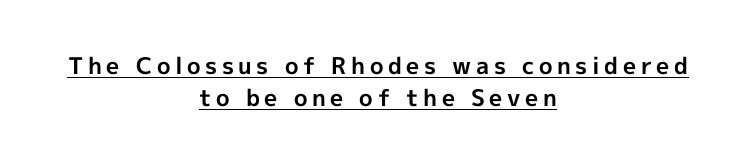
Q: Is the text bold? A: Yes.
Q: Is the text italic (slanted)? A: No, it is upright.
Q: Is the text underlined? A: Yes.
Q: How is the paragraph aligned? A: Centered.
Q: Is the spacing between letters normal or unusually wide? A: Unusually wide.
Q: Is the spacing between lines tight, normal or loose? A: Normal.
